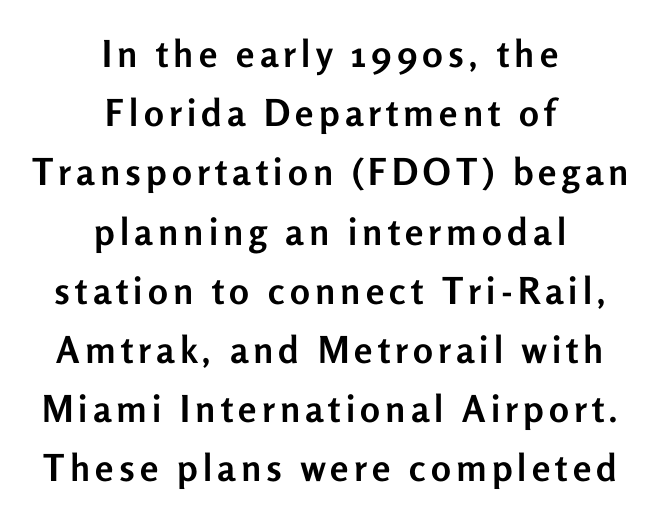
The image shows 37 px semibold sans-serif type, upright; set centered, normal line spacing (1.6x), not underlined; low stroke contrast and a medium x-height.
